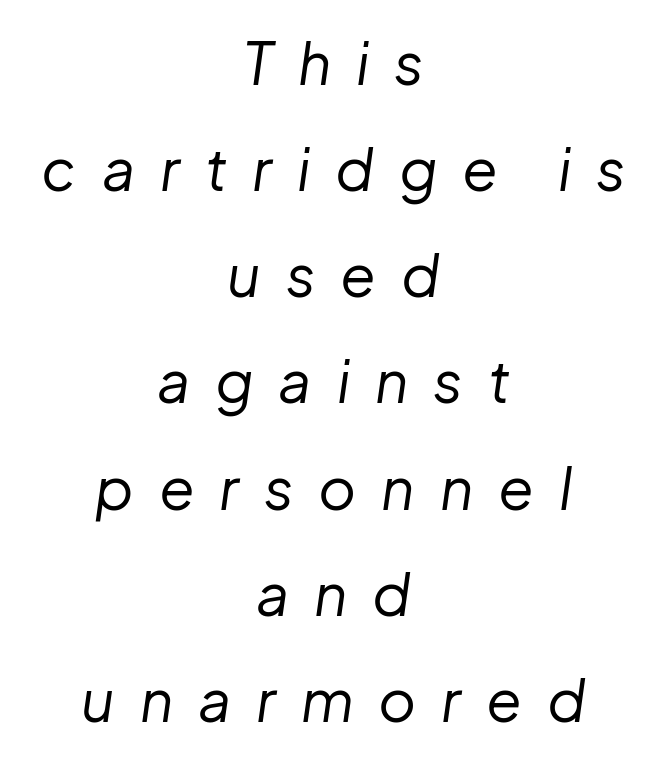
Q: Is the text bold? A: No.
Q: Is the text italic (slanted)? A: Yes, it leans right by about 8 degrees.
Q: Is the text underlined? A: No.
Q: How is the paragraph aligned? A: Centered.
Q: Is the spacing between letters normal or unusually wide? A: Unusually wide.
Q: Width (condensed, normal, or wide)? A: Normal.
Q: Stroke contrast? A: Low.
Q: x-height? A: Medium.
Q: Monospaced? A: No.
